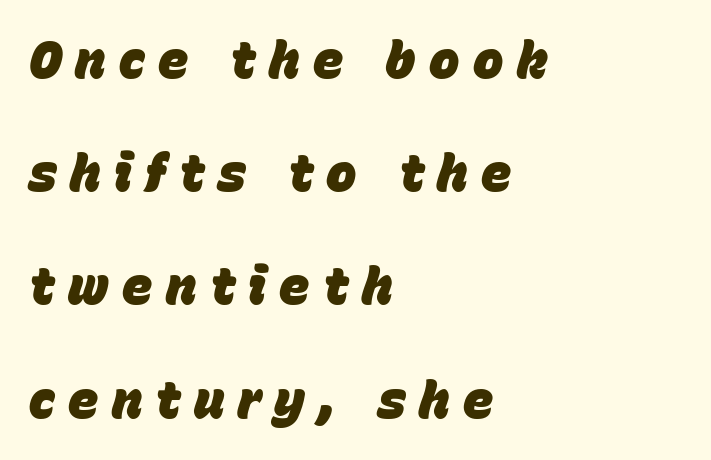
The image shows 51 px heavy type, italic (leaning right); set left-aligned, loose line spacing (2.22x), unusually wide letter spacing (+0.26 em), not underlined; low stroke contrast and a large x-height.
